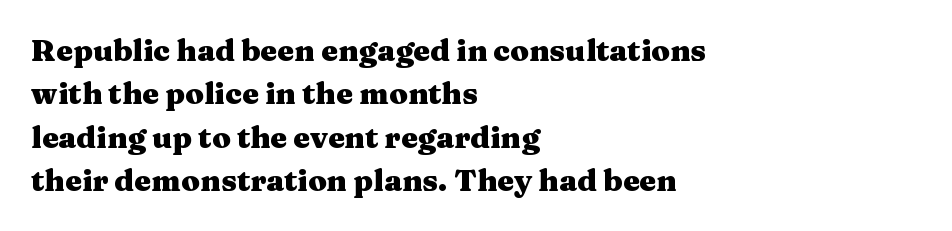
{"serif": "yes", "italic": "no", "bold": "yes", "weight": "heavy", "width": "wide", "stroke_contrast": "medium", "x_height": "medium", "monospaced": "no", "underline": "no", "align": "left", "line_spacing": "normal", "line_spacing_ratio": 1.45, "letter_spacing": "normal", "letter_spacing_em": 0.0, "glyph_px": 30}
